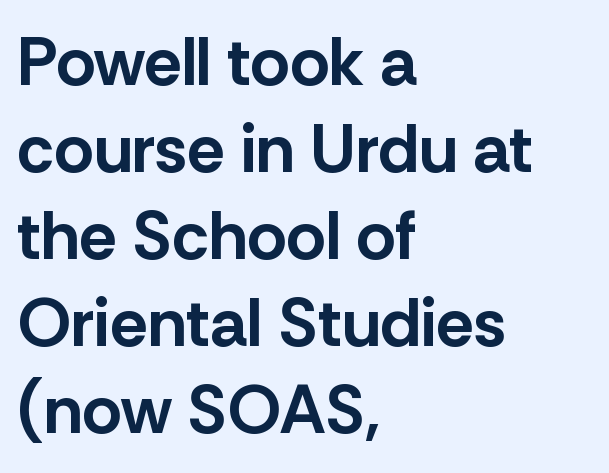
The image shows 68 px bold sans-serif type, upright; set left-aligned, normal line spacing (1.28x), normal letter spacing, not underlined; low stroke contrast and a medium x-height.
